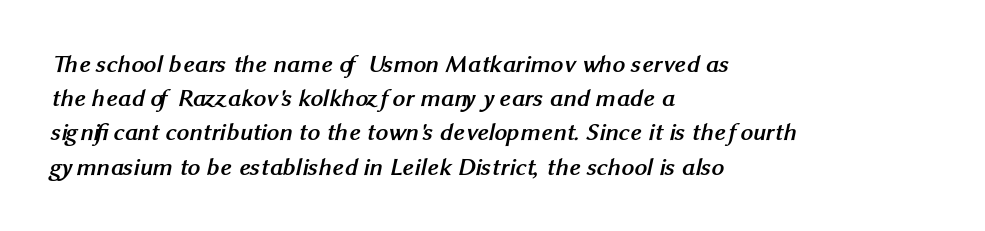
Visually the block forms a straight wall on the left and a jagged coastline on the right. The strokes are fattened all the way to bold. Each row of text sits above clean, open space. Notice how descenders clear the ascenders below comfortably — that's standard leading.
